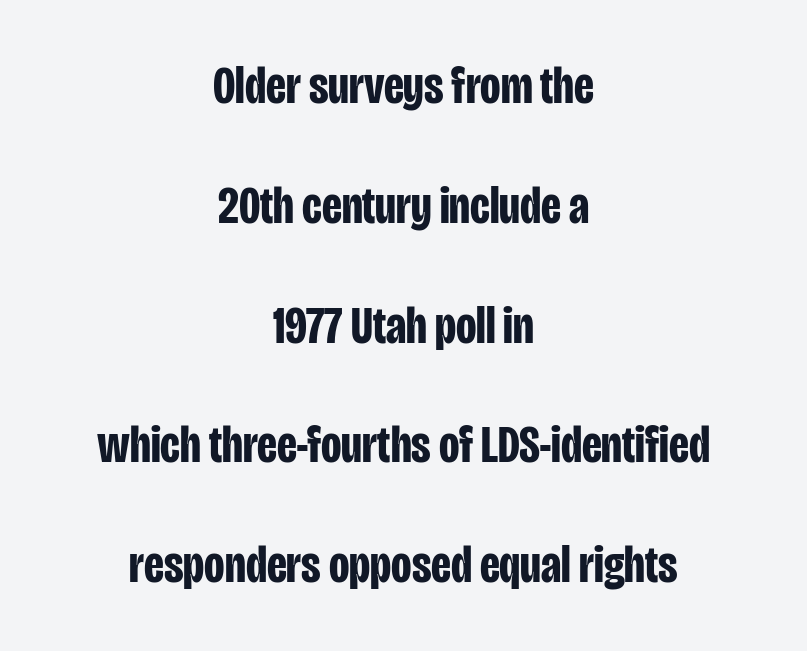
Q: Is the text bold? A: Yes.
Q: Is the text italic (slanted)? A: No, it is upright.
Q: Is the typeface a serif or a sans-serif typeface? A: Sans-serif.
Q: Is the text underlined? A: No.
Q: How is the paragraph aligned? A: Centered.
Q: Is the spacing between letters normal or unusually wide? A: Normal.
Q: Is the spacing between lines tight, normal or loose? A: Loose.
Q: Width (condensed, normal, or wide)? A: Condensed.
Q: Stroke contrast? A: Low.
Q: x-height? A: Large.
Q: Monospaced? A: No.
